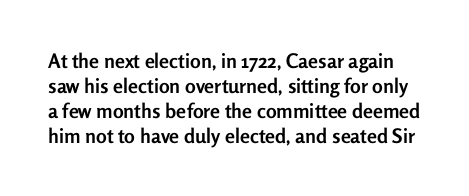
Q: Is the text bold? A: Yes.
Q: Is the text italic (slanted)? A: No, it is upright.
Q: Is the text underlined? A: No.
Q: Is the spacing between letters normal or unusually wide? A: Normal.
Q: Is the spacing between lines tight, normal or loose? A: Normal.
